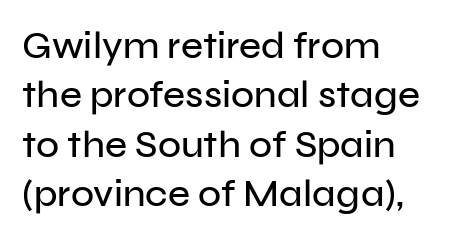
Q: Is the text italic (slanted)? A: No, it is upright.
Q: Is the typeface a serif or a sans-serif typeface? A: Sans-serif.
Q: Is the text underlined? A: No.
Q: How is the paragraph aligned? A: Left-aligned.
Q: Is the spacing between letters normal or unusually wide? A: Normal.
Q: Is the spacing between lines tight, normal or loose? A: Normal.
Q: Width (condensed, normal, or wide)? A: Normal.
Q: Stroke contrast? A: Low.
Q: x-height? A: Medium.
Q: Monospaced? A: No.
